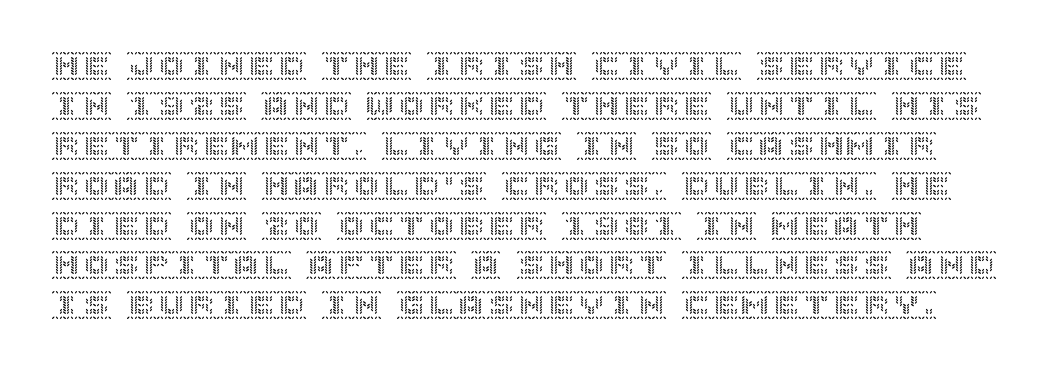
{"italic": "no", "width": "normal", "x_height": "large", "underline": "no", "line_spacing": "normal", "line_spacing_ratio": 1.33, "letter_spacing": "normal", "letter_spacing_em": 0.0, "glyph_px": 30}
